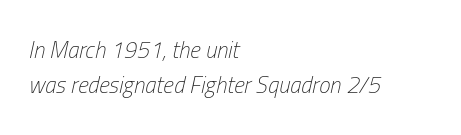
Q: Is the text bold? A: No.
Q: Is the text italic (slanted)? A: Yes, it leans right by about 13 degrees.
Q: Is the text underlined? A: No.
Q: How is the paragraph aligned? A: Left-aligned.
Q: Is the spacing between letters normal or unusually wide? A: Normal.
Q: Is the spacing between lines tight, normal or loose? A: Normal.
